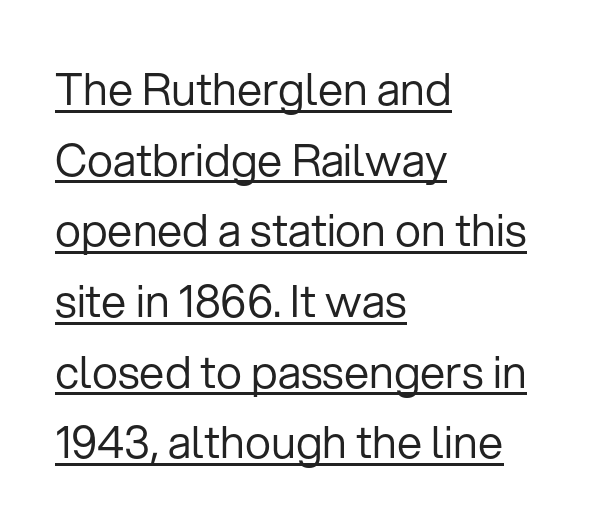
Q: Is the text bold? A: No.
Q: Is the text italic (slanted)? A: No, it is upright.
Q: Is the typeface a serif or a sans-serif typeface? A: Sans-serif.
Q: Is the text underlined? A: Yes.
Q: How is the paragraph aligned? A: Left-aligned.
Q: Is the spacing between letters normal or unusually wide? A: Normal.
Q: Is the spacing between lines tight, normal or loose? A: Normal.
Q: Width (condensed, normal, or wide)? A: Normal.
Q: Stroke contrast? A: Low.
Q: x-height? A: Medium.
Q: Monospaced? A: No.
